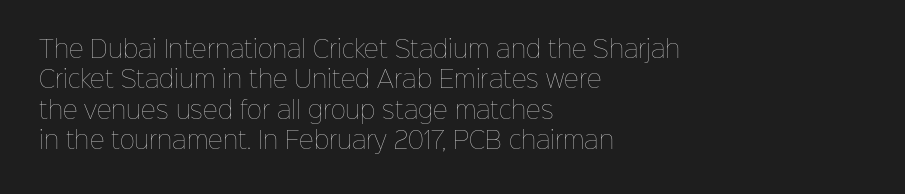
The image shows 23 px text type, upright; set left-aligned, normal line spacing (1.32x), normal letter spacing, not underlined.
